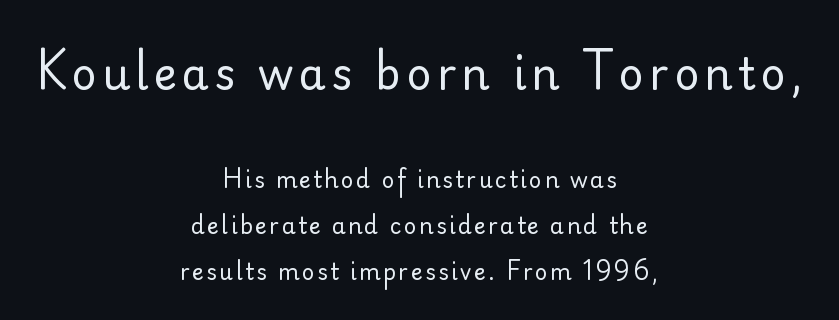
Q: Is the text bold? A: No.
Q: Is the text italic (slanted)? A: No, it is upright.
Q: Is the typeface a serif or a sans-serif typeface? A: Sans-serif.
Q: Is the text underlined? A: No.
Q: How is the paragraph aligned? A: Centered.
Q: Is the spacing between lines tight, normal or loose? A: Loose.
Q: Which block of text is set in a larger size, the first (top) or the second (bottom)? A: The first (top) one.
Q: Width (condensed, normal, or wide)? A: Normal.
Q: Stroke contrast? A: Low.
Q: x-height? A: Small.
Q: Monospaced? A: No.
